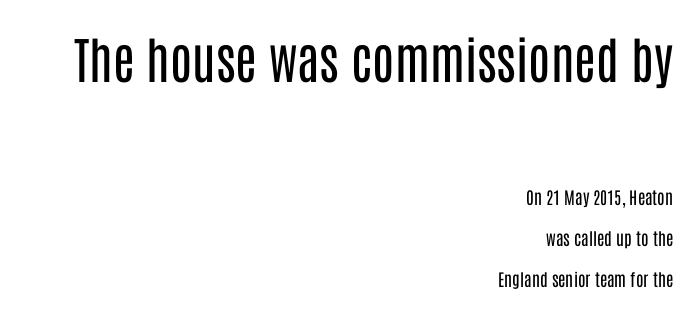
Q: Is the text bold? A: No.
Q: Is the text italic (slanted)? A: No, it is upright.
Q: Is the typeface a serif or a sans-serif typeface? A: Sans-serif.
Q: Is the text underlined? A: No.
Q: How is the paragraph aligned? A: Right-aligned.
Q: Is the spacing between letters normal or unusually wide? A: Normal.
Q: Is the spacing between lines tight, normal or loose? A: Loose.
Q: Which block of text is set in a larger size, the first (top) or the second (bottom)? A: The first (top) one.
Q: Width (condensed, normal, or wide)? A: Condensed.
Q: Stroke contrast? A: Low.
Q: x-height? A: Large.
Q: Monospaced? A: No.
